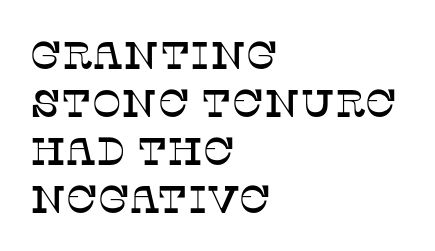
Underlining? Definitely not there. To sum up the face: it has serifs. Ascenders rise straight up at ninety degrees. These lines are rendered in a variable-pitch font.
